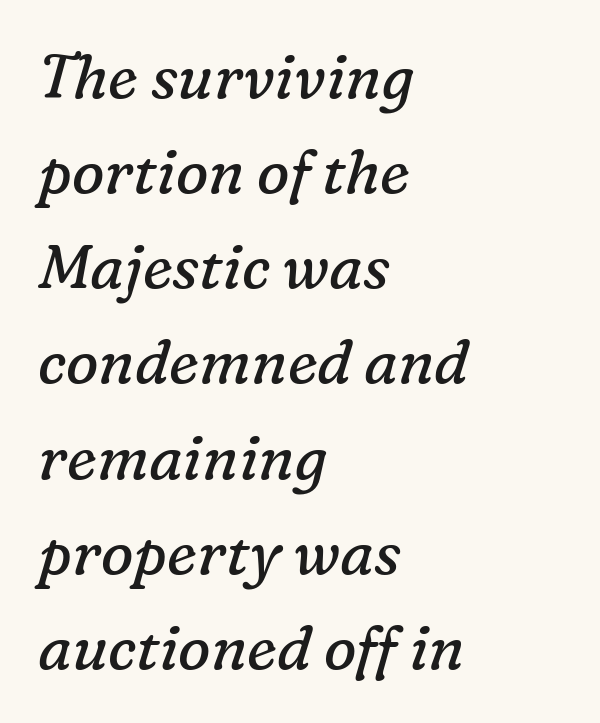
Quick note: underline off. Every character sits at an angle, as italics do. The designer went with a serif here, giving each stem small feet. Weight: not bold — regular or lighter. The horizontal fit of the characters is conventional and even. The leading is moderate, giving the passage an even texture.
